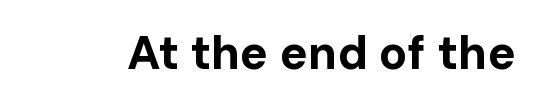
Q: Is the text bold? A: Yes.
Q: Is the text italic (slanted)? A: No, it is upright.
Q: Is the typeface a serif or a sans-serif typeface? A: Sans-serif.
Q: Is the text underlined? A: No.
Q: Is the spacing between letters normal or unusually wide? A: Normal.
Q: Width (condensed, normal, or wide)? A: Normal.
Q: Stroke contrast? A: Low.
Q: x-height? A: Medium.
Q: Monospaced? A: No.
